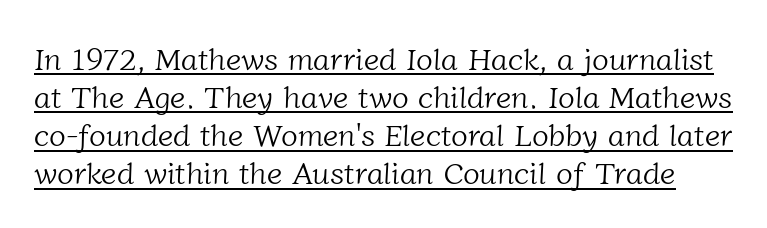
The image shows 31 px light serif type; set line spacing 1.23x, normal letter spacing, underlined; low stroke contrast and a medium x-height.
